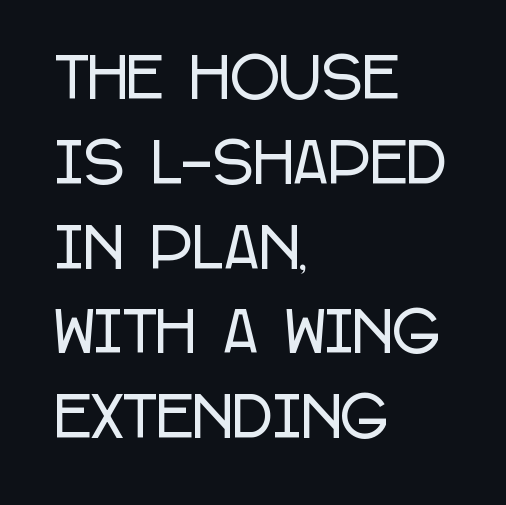
The image shows 54 px condensed sans-serif type, upright; set left-aligned, normal line spacing (1.57x), normal letter spacing, not underlined; low stroke contrast and a large x-height.
